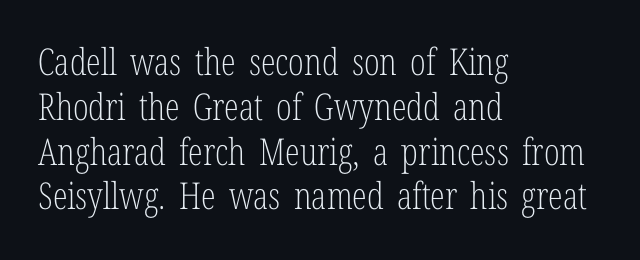
Q: Is the text bold? A: No.
Q: Is the text italic (slanted)? A: No, it is upright.
Q: Is the typeface a serif or a sans-serif typeface? A: Serif.
Q: Is the text underlined? A: No.
Q: How is the paragraph aligned? A: Left-aligned.
Q: Is the spacing between letters normal or unusually wide? A: Normal.
Q: Width (condensed, normal, or wide)? A: Condensed.
Q: Stroke contrast? A: Low.
Q: x-height? A: Medium.
Q: Monospaced? A: No.
